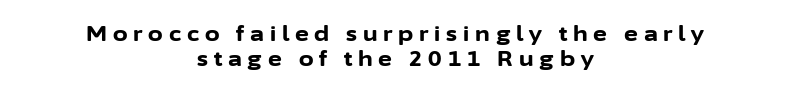
Q: Is the text bold? A: Yes.
Q: Is the text italic (slanted)? A: No, it is upright.
Q: Is the text underlined? A: No.
Q: How is the paragraph aligned? A: Centered.
Q: Is the spacing between letters normal or unusually wide? A: Unusually wide.
